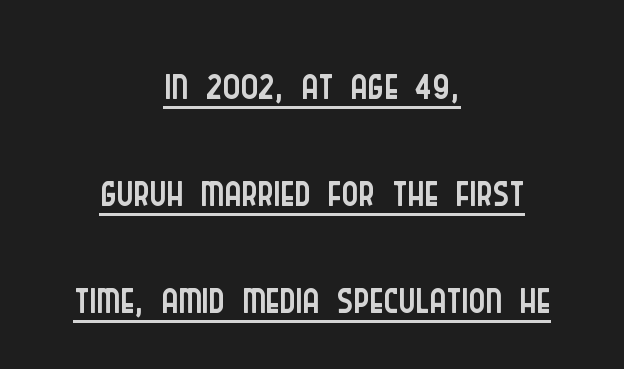
Q: Is the text bold? A: No.
Q: Is the text italic (slanted)? A: No, it is upright.
Q: Is the typeface a serif or a sans-serif typeface? A: Sans-serif.
Q: Is the text underlined? A: Yes.
Q: How is the paragraph aligned? A: Centered.
Q: Is the spacing between letters normal or unusually wide? A: Normal.
Q: Is the spacing between lines tight, normal or loose? A: Normal.
Q: Width (condensed, normal, or wide)? A: Condensed.
Q: Stroke contrast? A: Low.
Q: x-height? A: Large.
Q: Monospaced? A: No.
